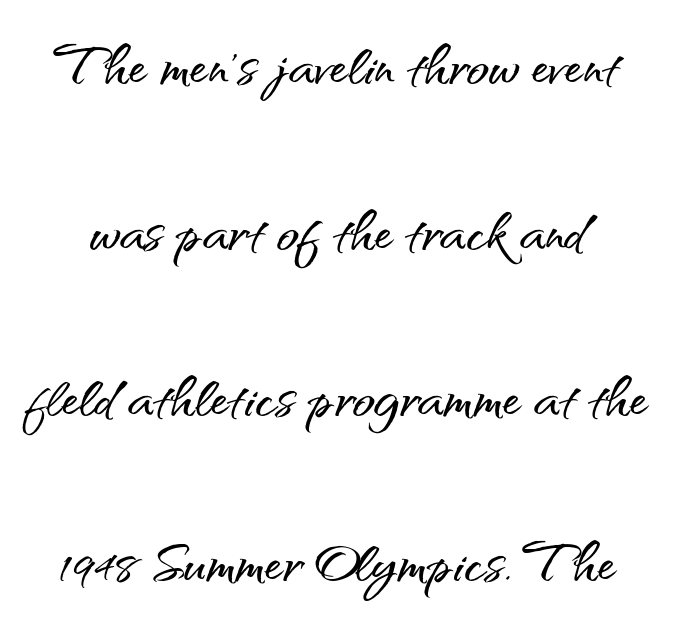
{"serif": "no", "width": "normal", "stroke_contrast": "medium", "x_height": "small", "monospaced": "no", "underline": "no", "line_spacing": "loose", "line_spacing_ratio": 2.24, "letter_spacing": "normal", "letter_spacing_em": 0.0, "glyph_px": 74}
